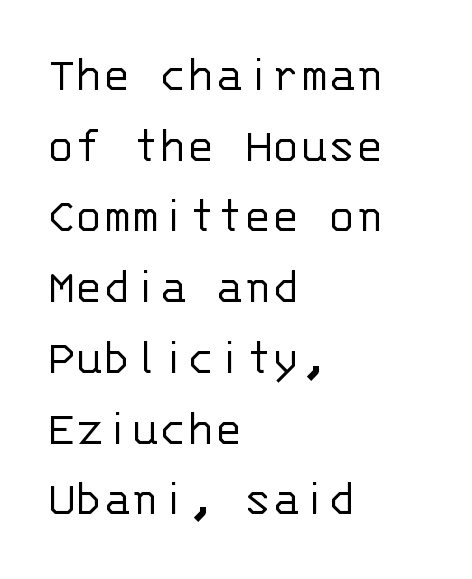
The image shows 52 px light sans-serif type, upright, monospaced; set left-aligned, normal line spacing (1.36x), normal letter spacing, not underlined; low stroke contrast and a large x-height.
